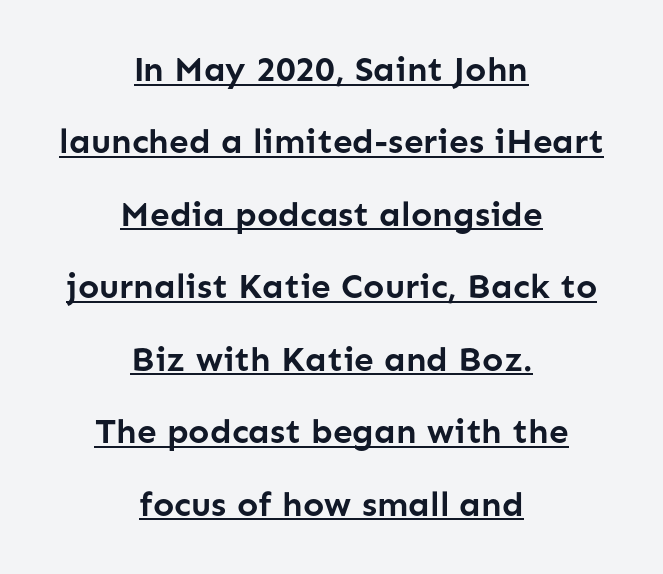
{"serif": "no", "italic": "no", "bold": "yes", "weight": "semibold", "width": "normal", "stroke_contrast": "low", "x_height": "medium", "monospaced": "no", "underline": "yes", "align": "center", "line_spacing": "loose", "line_spacing_ratio": 2.07, "letter_spacing": "normal", "letter_spacing_em": 0.0, "glyph_px": 35}
